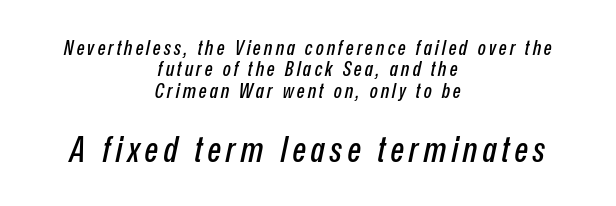
{"italic": "yes", "lean": "right", "slant_degrees": 12, "width": "condensed", "stroke_contrast": "low", "x_height": "medium", "monospaced": "no", "underline": "no", "align": "center", "line_spacing": "tight", "line_spacing_ratio": 1.02, "larger_block": "second", "size_ratio": 1.71, "glyph_px": 36}
